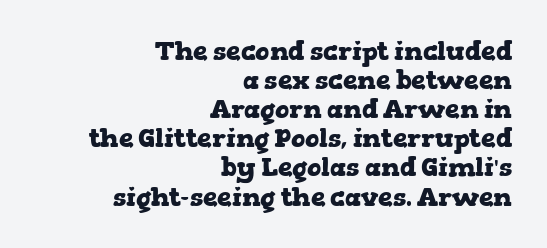
{"italic": "no", "bold": "yes", "underline": "no", "align": "right", "line_spacing": "tight", "line_spacing_ratio": 1.12, "letter_spacing": "normal", "letter_spacing_em": 0.0, "glyph_px": 26}
